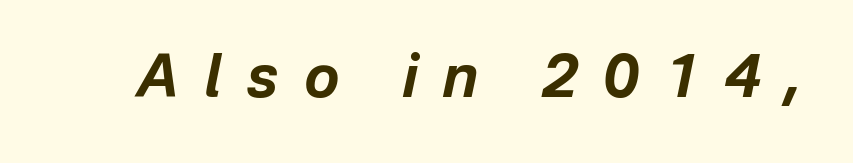
The image shows 58 px bold type, italic (leaning right); set unusually wide letter spacing (+0.44 em), not underlined; low stroke contrast and a medium x-height.
